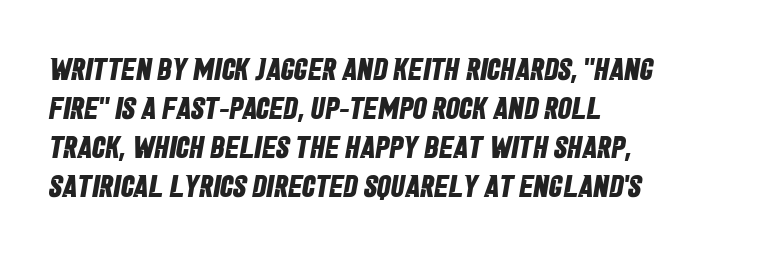
Q: Is the text bold? A: Yes.
Q: Is the typeface a serif or a sans-serif typeface? A: Sans-serif.
Q: Is the text underlined? A: No.
Q: How is the paragraph aligned? A: Left-aligned.
Q: Is the spacing between letters normal or unusually wide? A: Normal.
Q: Is the spacing between lines tight, normal or loose? A: Normal.
Q: Width (condensed, normal, or wide)? A: Condensed.
Q: Stroke contrast? A: Low.
Q: x-height? A: Large.
Q: Monospaced? A: No.
